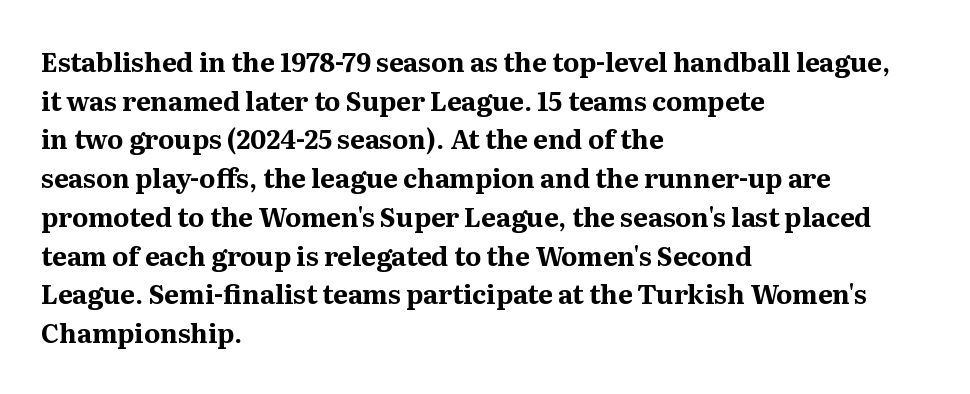
{"italic": "no", "bold": "yes", "underline": "no", "align": "left", "line_spacing": "normal", "line_spacing_ratio": 1.49, "letter_spacing": "normal", "letter_spacing_em": 0.0, "glyph_px": 26}
